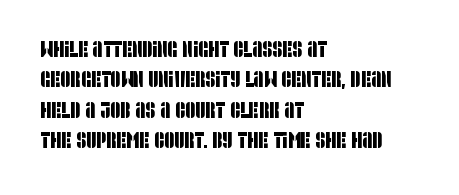
{"underline": "no", "align": "left", "line_spacing": "normal", "line_spacing_ratio": 1.38, "letter_spacing": "normal", "letter_spacing_em": 0.0, "glyph_px": 22}
